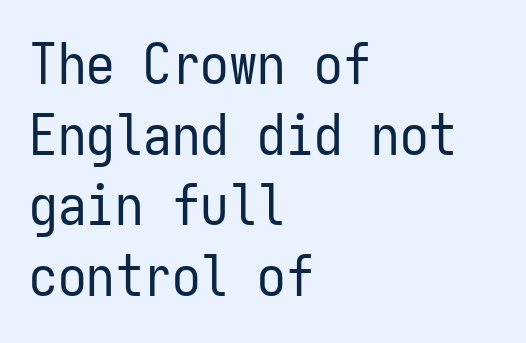
Q: Is the text bold? A: No.
Q: Is the text italic (slanted)? A: No, it is upright.
Q: Is the typeface a serif or a sans-serif typeface? A: Sans-serif.
Q: Is the text underlined? A: No.
Q: How is the paragraph aligned? A: Left-aligned.
Q: Is the spacing between letters normal or unusually wide? A: Normal.
Q: Width (condensed, normal, or wide)? A: Condensed.
Q: Stroke contrast? A: Low.
Q: x-height? A: Medium.
Q: Monospaced? A: Yes.
